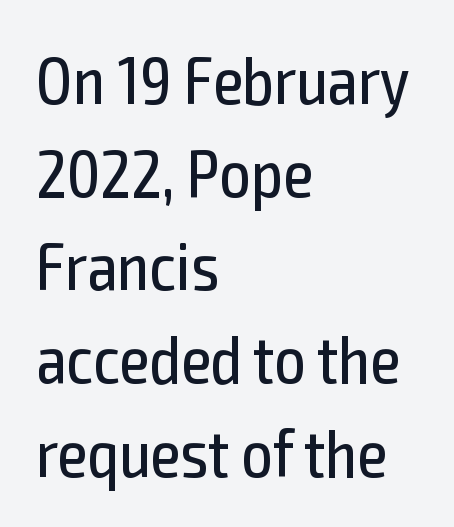
The image shows 68 px regular-weight, condensed sans-serif type, upright; set left-aligned, normal line spacing (1.37x), normal letter spacing, not underlined; a medium x-height.
